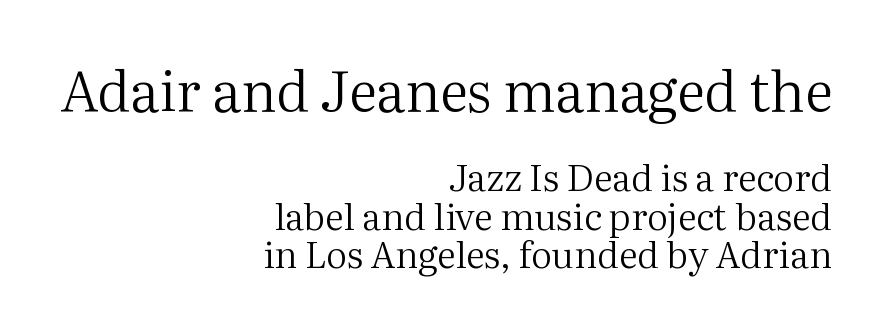
Any mark beneath the type? The region is blank. This is the regular roman posture of the typeface. The lines are quadded right. Interline gaps are noticeably narrow in this sample. The emphasis by scale lands on block number one, above.
